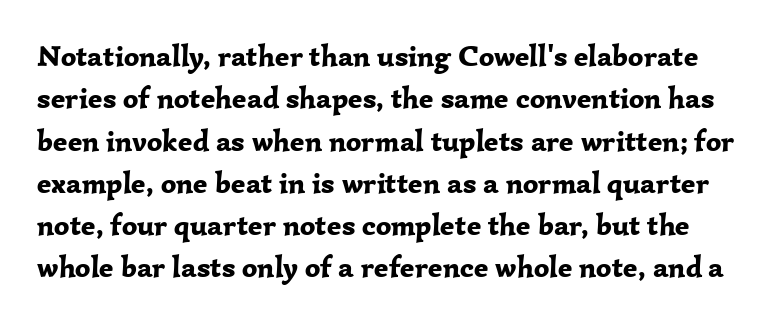
The typography opts for an upright posture over an oblique one. How would I describe the line gaps? Plain and ordinary. The letters advance in unequal steps, a hallmark of proportional type. Classification — serif. The baseline area is clear.
